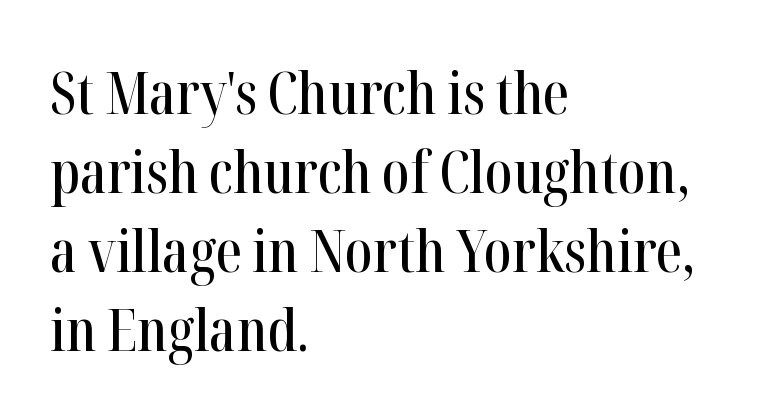
Q: Is the text italic (slanted)? A: No, it is upright.
Q: Is the typeface a serif or a sans-serif typeface? A: Serif.
Q: Is the text underlined? A: No.
Q: How is the paragraph aligned? A: Left-aligned.
Q: Is the spacing between letters normal or unusually wide? A: Normal.
Q: Is the spacing between lines tight, normal or loose? A: Normal.
Q: Width (condensed, normal, or wide)? A: Condensed.
Q: Stroke contrast? A: High.
Q: x-height? A: Medium.
Q: Monospaced? A: No.
